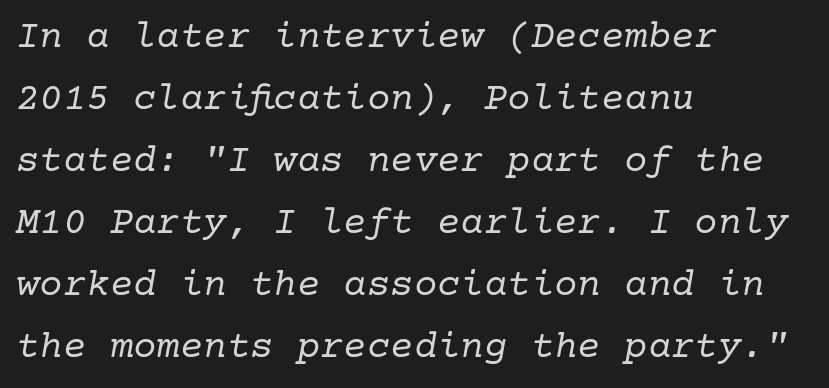
The image shows 39 px regular-weight serif type, italic (leaning right); set left-aligned, normal line spacing (1.59x), normal letter spacing, not underlined; low stroke contrast and a medium x-height.
